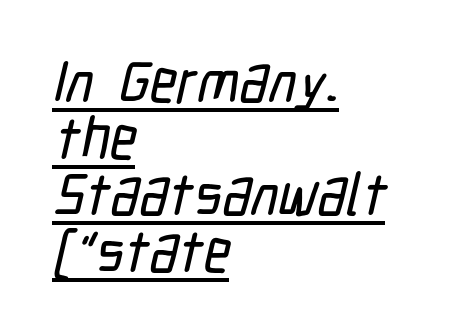
Q: Is the typeface a serif or a sans-serif typeface? A: Sans-serif.
Q: Is the text underlined? A: Yes.
Q: How is the paragraph aligned? A: Left-aligned.
Q: Is the spacing between letters normal or unusually wide? A: Normal.
Q: Is the spacing between lines tight, normal or loose? A: Tight.
Q: Width (condensed, normal, or wide)? A: Condensed.
Q: Stroke contrast? A: Low.
Q: x-height? A: Medium.
Q: Monospaced? A: No.
